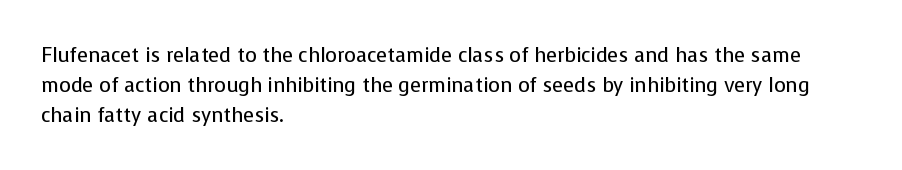
The image shows 20 px text type, upright; set left-aligned, normal line spacing (1.5x), normal letter spacing, not underlined.
